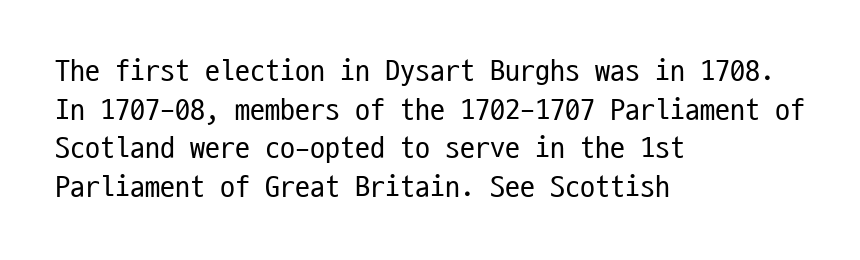
The image shows 30 px regular-weight, condensed sans-serif type, upright, monospaced; set left-aligned, normal line spacing (1.29x), normal letter spacing, not underlined; low stroke contrast and a medium x-height.
